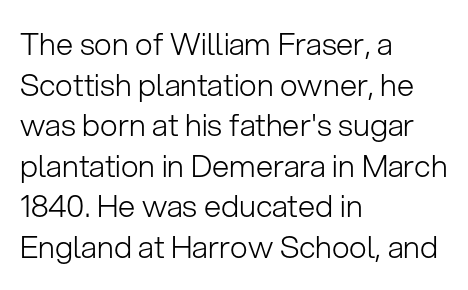
{"serif": "no", "italic": "no", "bold": "no", "weight": "light", "width": "normal", "stroke_contrast": "low", "x_height": "medium", "monospaced": "no", "underline": "no", "align": "left", "line_spacing": "normal", "line_spacing_ratio": 1.31, "letter_spacing": "normal", "letter_spacing_em": 0.0, "glyph_px": 31}
